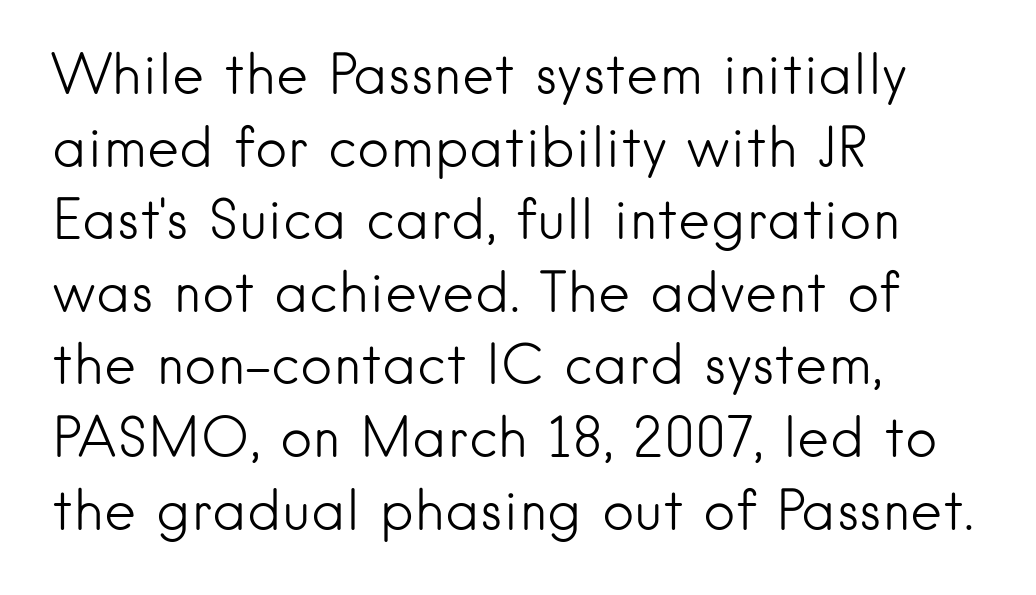
The image shows 55 px light sans-serif type, upright; set left-aligned, normal line spacing (1.32x), normal letter spacing, not underlined; low stroke contrast and a small x-height.
